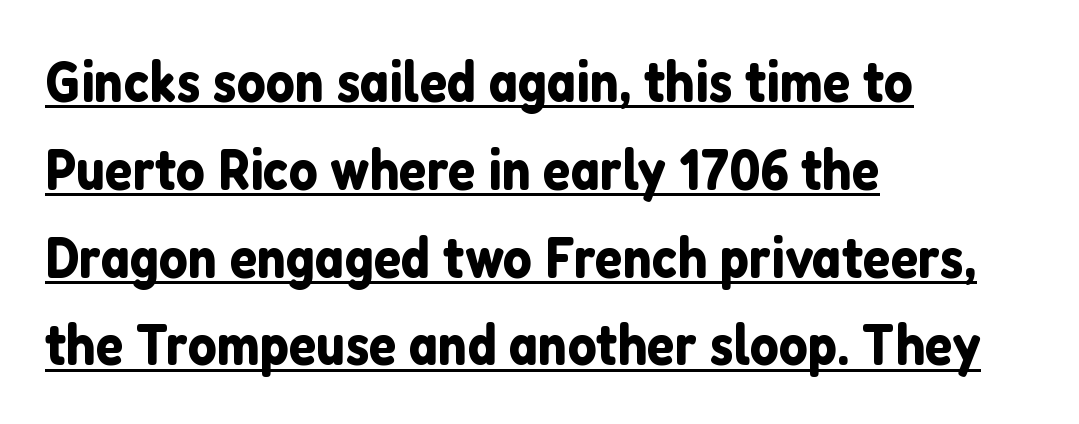
{"serif": "no", "italic": "no", "width": "normal", "stroke_contrast": "low", "x_height": "medium", "monospaced": "no", "underline": "yes", "align": "left", "line_spacing": "normal", "line_spacing_ratio": 1.54, "letter_spacing": "normal", "letter_spacing_em": 0.0, "glyph_px": 57}
